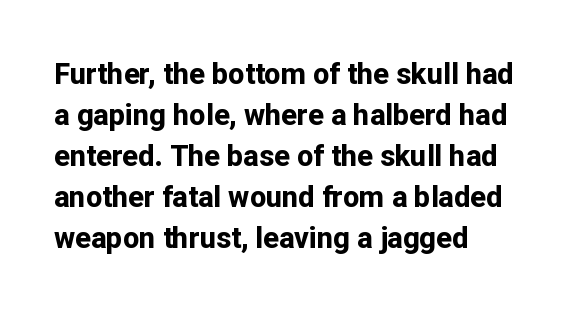
The image shows 29 px bold sans-serif type, upright; set left-aligned, normal line spacing (1.41x), normal letter spacing, not underlined; low stroke contrast and a medium x-height.
